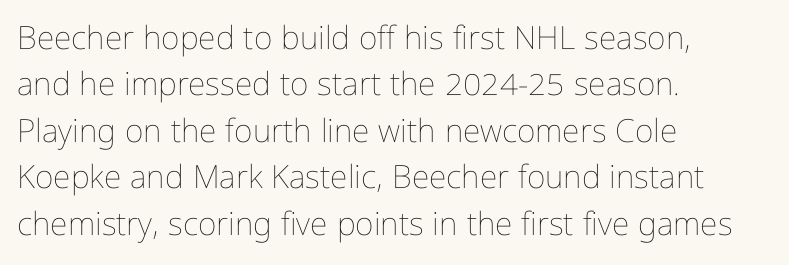
The font is comparable to plain body text, perhaps lighter. Descender tails drop into unmarked territory. Horizontal alignment here is leftward, the default for most running prose. These lines are rendered in a variable-pitch font. Honestly, the letter spacing is just normal — you wouldn't notice it.
